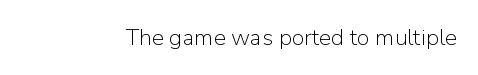
The image shows 23 px text type, upright; set normal letter spacing, not underlined.
